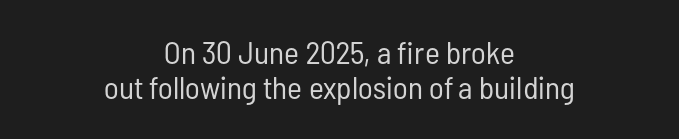
The image shows 32 px regular-weight, condensed sans-serif type, upright; set centered, tight line spacing (1.1x), normal letter spacing, not underlined; low stroke contrast and a medium x-height.
